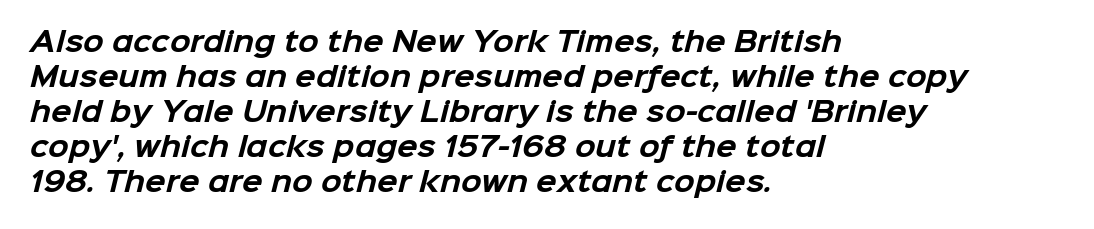
Q: Is the text bold? A: Yes.
Q: Is the text underlined? A: No.
Q: How is the paragraph aligned? A: Left-aligned.
Q: Is the spacing between letters normal or unusually wide? A: Normal.
Q: Is the spacing between lines tight, normal or loose? A: Normal.
